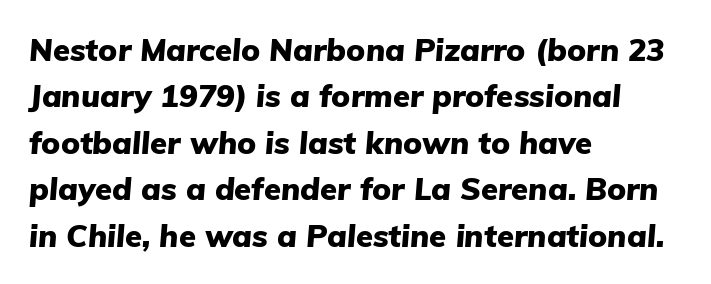
Q: Is the text bold? A: Yes.
Q: Is the text italic (slanted)? A: Yes, it leans right by about 5 degrees.
Q: Is the text underlined? A: No.
Q: How is the paragraph aligned? A: Left-aligned.
Q: Is the spacing between letters normal or unusually wide? A: Normal.
Q: Is the spacing between lines tight, normal or loose? A: Normal.
Q: Width (condensed, normal, or wide)? A: Normal.
Q: Stroke contrast? A: Low.
Q: x-height? A: Medium.
Q: Monospaced? A: No.
